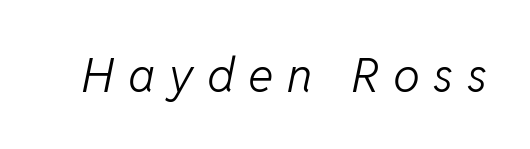
Q: Is the text bold? A: No.
Q: Is the text italic (slanted)? A: Yes, it leans right by about 11 degrees.
Q: Is the text underlined? A: No.
Q: Is the spacing between letters normal or unusually wide? A: Unusually wide.
Q: Width (condensed, normal, or wide)? A: Normal.
Q: Stroke contrast? A: Low.
Q: x-height? A: Medium.
Q: Monospaced? A: No.
